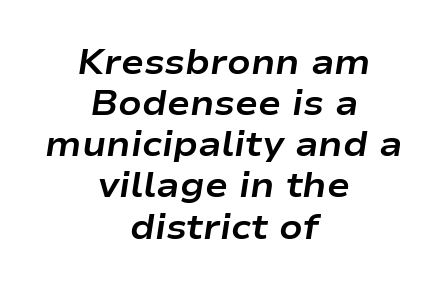
No word sits above an underline. Typeset on center — no edge is straight. Is this a fixed-width face? No — the glyphs have proportional, varying widths. When letters slant like this, we call the style italic. Nothing unusual about the tracking: characters are spaced as the font intends.
